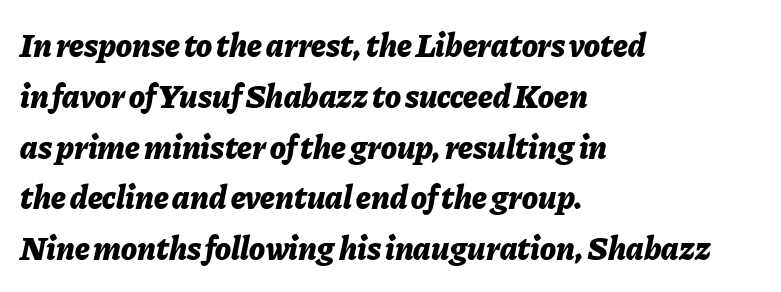
{"italic": "yes", "lean": "right", "slant_degrees": 11, "bold": "yes", "weight": "bold", "width": "normal", "stroke_contrast": "low", "x_height": "medium", "monospaced": "no", "underline": "no", "align": "left", "line_spacing": "normal", "line_spacing_ratio": 1.54, "letter_spacing": "normal", "letter_spacing_em": 0.0, "glyph_px": 33}
